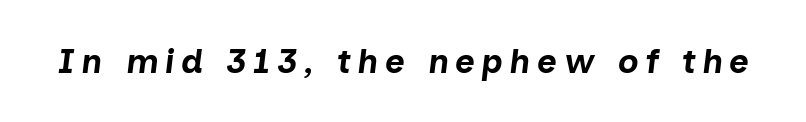
{"italic": "yes", "lean": "right", "slant_degrees": 7, "bold": "yes", "weight": "bold", "width": "normal", "stroke_contrast": "low", "x_height": "medium", "monospaced": "no", "underline": "no", "glyph_px": 34}
